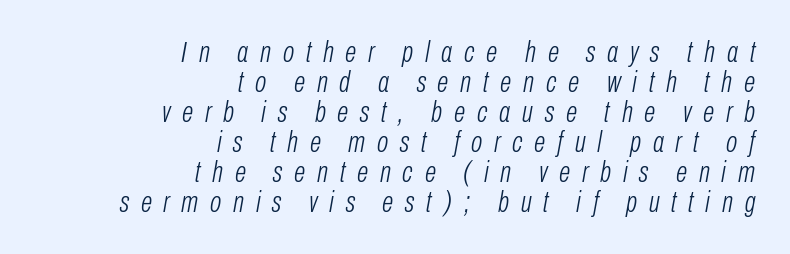
{"italic": "yes", "lean": "right", "slant_degrees": 10, "bold": "no", "weight": "light", "width": "condensed", "stroke_contrast": "low", "x_height": "medium", "monospaced": "no", "underline": "no", "align": "right", "line_spacing": "tight", "line_spacing_ratio": 1.0, "letter_spacing": "wide", "letter_spacing_em": 0.39, "glyph_px": 30}
